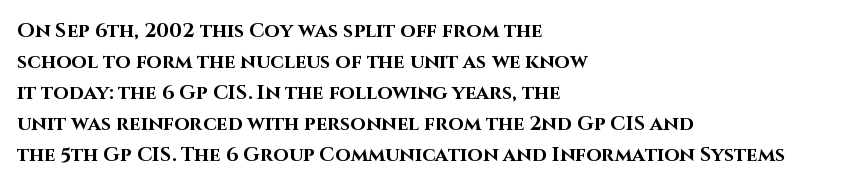
{"italic": "no", "bold": "yes", "underline": "no", "align": "left", "line_spacing": "normal", "line_spacing_ratio": 1.55, "letter_spacing": "normal", "letter_spacing_em": 0.0, "glyph_px": 20}
